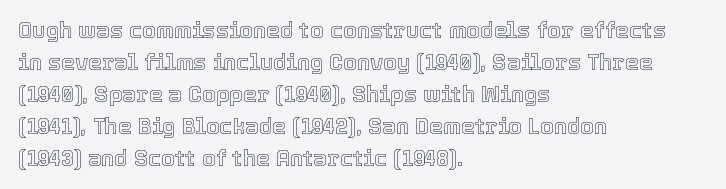
Q: Is the text italic (slanted)? A: No, it is upright.
Q: Is the text underlined? A: No.
Q: How is the paragraph aligned? A: Left-aligned.
Q: Is the spacing between letters normal or unusually wide? A: Normal.
Q: Is the spacing between lines tight, normal or loose? A: Normal.
